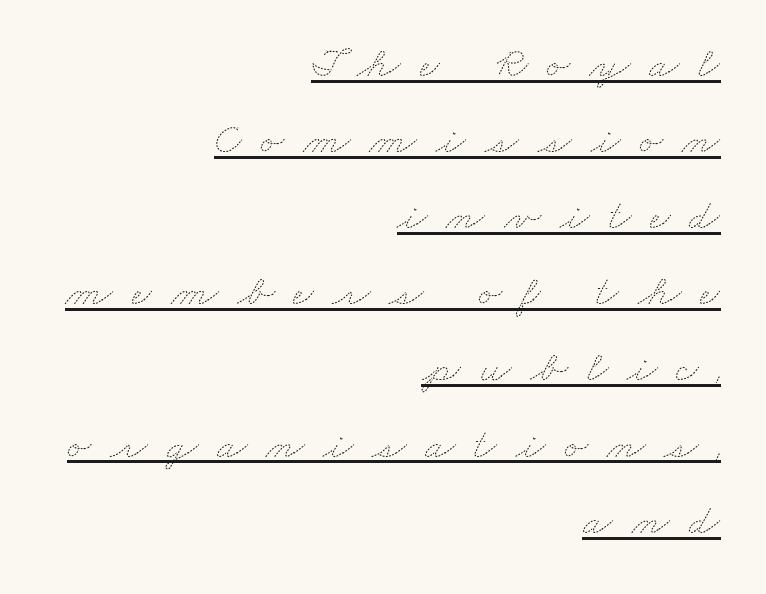
The image shows 44 px thin, wide type; set right-aligned, line spacing 1.73x, unusually wide letter spacing (+0.43 em), underlined; medium stroke contrast and a small x-height.
